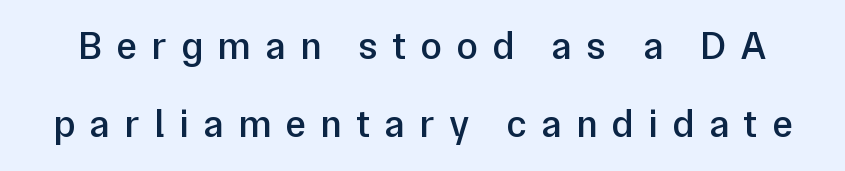
{"serif": "no", "italic": "no", "bold": "semi", "weight": "semibold", "width": "normal", "stroke_contrast": "low", "x_height": "medium", "monospaced": "no", "underline": "no", "line_spacing": "loose", "line_spacing_ratio": 2.01, "letter_spacing": "wide", "letter_spacing_em": 0.37, "glyph_px": 39}
